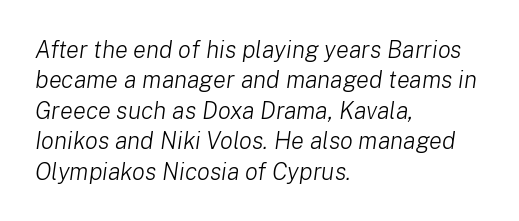
The leading is moderate, giving the passage an even texture. Notice how the passage keeps a crisp vertical edge on the left only. Quick note: underline off. Is the type slanted? Yes — the strokes lean at a clear angle.
